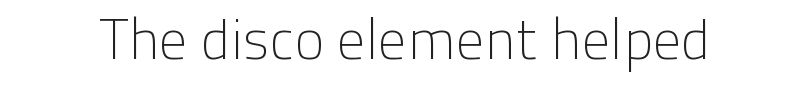
{"serif": "no", "italic": "no", "bold": "no", "weight": "light", "width": "normal", "stroke_contrast": "low", "x_height": "medium", "monospaced": "no", "underline": "no", "letter_spacing": "normal", "letter_spacing_em": 0.0, "glyph_px": 56}
